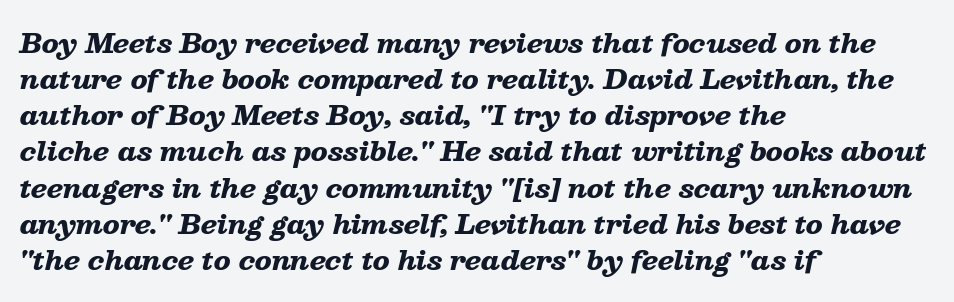
If you drew a ruler down the left edge, every line would touch it. Tracking value appears to be zero — textbook default spacing. Would a proofreader flag this as italicized? Yes. Students, this is bold: see how much ink each stroke carries. A bare baseline throughout the passage. A normal amount of white space separates one row of letters from the next.
